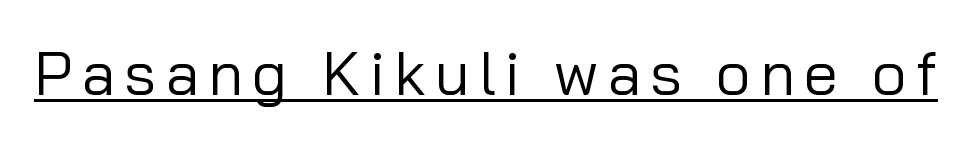
Are there feet on the stems? There aren't — it's a sans. Each letter keeps its own natural width here, so spacing adapts to shape. The sample's only ornament is a line tracing under the words. The lettering holds an erect, upright posture throughout. Bold? No — there's no thickening of the strokes.
